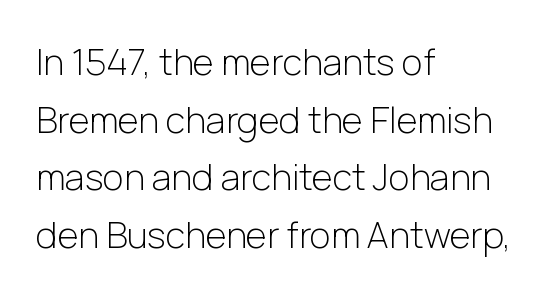
Q: Is the text bold? A: No.
Q: Is the text italic (slanted)? A: No, it is upright.
Q: Is the typeface a serif or a sans-serif typeface? A: Sans-serif.
Q: Is the text underlined? A: No.
Q: How is the paragraph aligned? A: Left-aligned.
Q: Is the spacing between letters normal or unusually wide? A: Normal.
Q: Is the spacing between lines tight, normal or loose? A: Normal.
Q: Width (condensed, normal, or wide)? A: Normal.
Q: Stroke contrast? A: Low.
Q: x-height? A: Medium.
Q: Monospaced? A: No.
